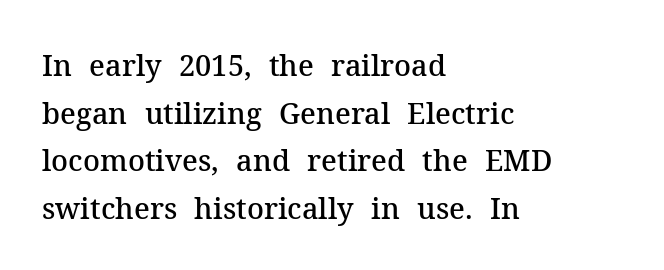
{"serif": "yes", "italic": "no", "bold": "semi", "weight": "semibold", "width": "normal", "stroke_contrast": "medium", "x_height": "medium", "monospaced": "no", "underline": "no", "align": "left", "line_spacing": "normal", "line_spacing_ratio": 1.64, "letter_spacing": "normal", "letter_spacing_em": 0.0, "glyph_px": 29}
